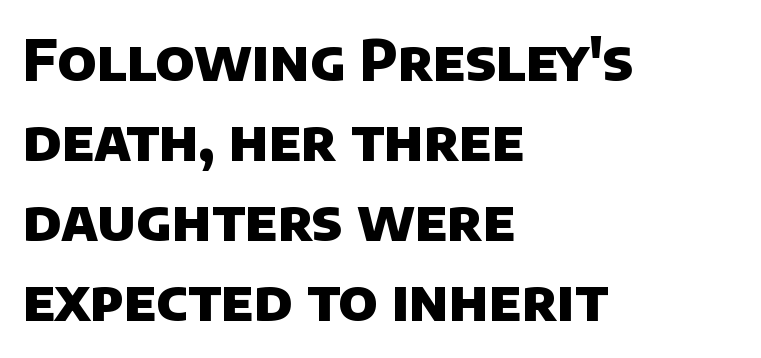
{"serif": "no", "bold": "yes", "weight": "heavy", "width": "normal", "stroke_contrast": "low", "x_height": "large", "monospaced": "no", "underline": "no", "align": "left", "line_spacing": "normal", "line_spacing_ratio": 1.43, "letter_spacing": "normal", "letter_spacing_em": 0.0, "glyph_px": 56}
